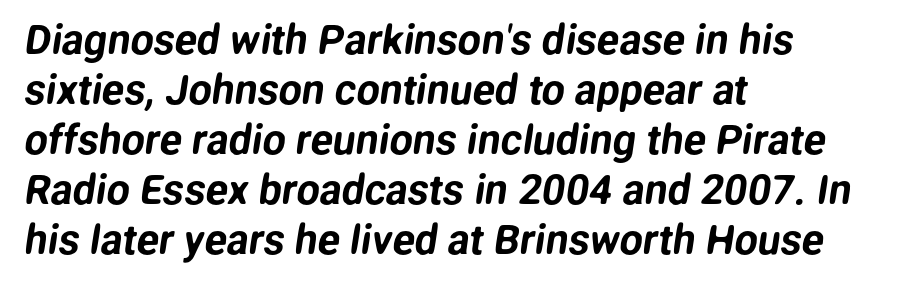
Think of a printed novel: that variable character pitch is what you see here. Students, note that the glyphs here touch the page at normal intervals. Honestly, there is no underline to notice here at all. Alignment: flush left. Typographically, this falls in the sans-serif category.
